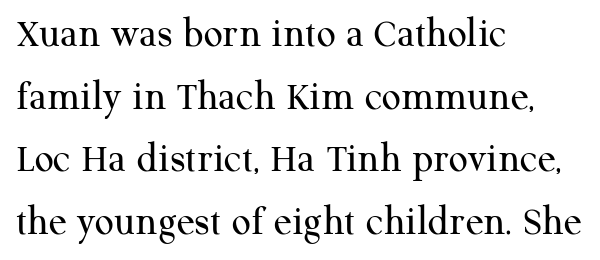
Q: Is the text bold? A: No.
Q: Is the text italic (slanted)? A: No, it is upright.
Q: Is the typeface a serif or a sans-serif typeface? A: Serif.
Q: Is the text underlined? A: No.
Q: How is the paragraph aligned? A: Left-aligned.
Q: Is the spacing between letters normal or unusually wide? A: Normal.
Q: Is the spacing between lines tight, normal or loose? A: Normal.
Q: Width (condensed, normal, or wide)? A: Normal.
Q: Stroke contrast? A: Medium.
Q: x-height? A: Medium.
Q: Monospaced? A: No.
